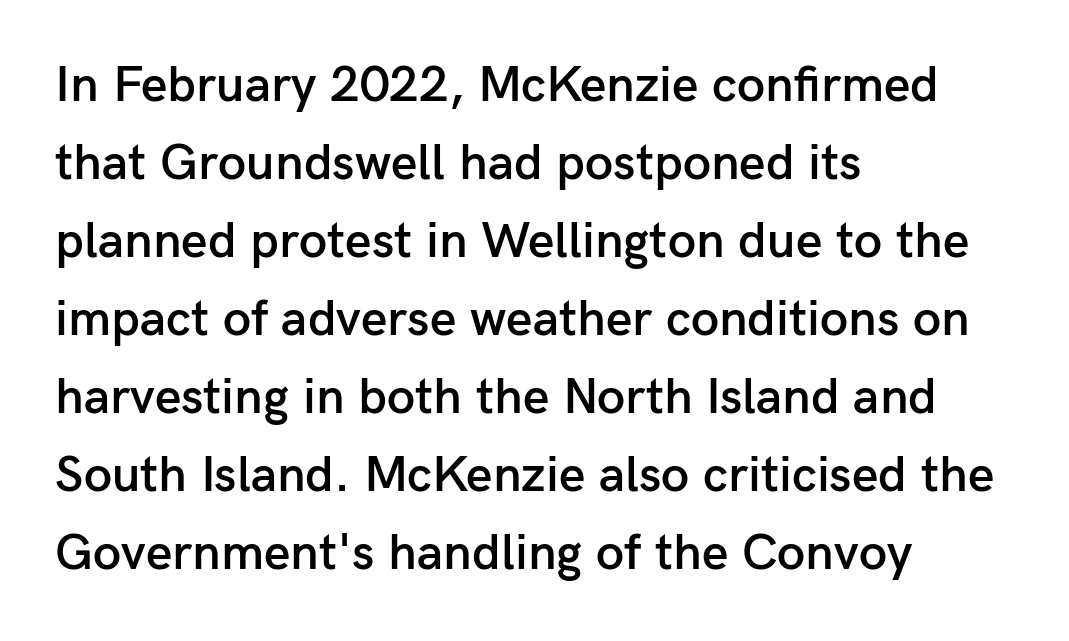
The image shows 51 px semibold sans-serif type, upright; set left-aligned, normal line spacing (1.53x), normal letter spacing, not underlined; low stroke contrast and a medium x-height.
